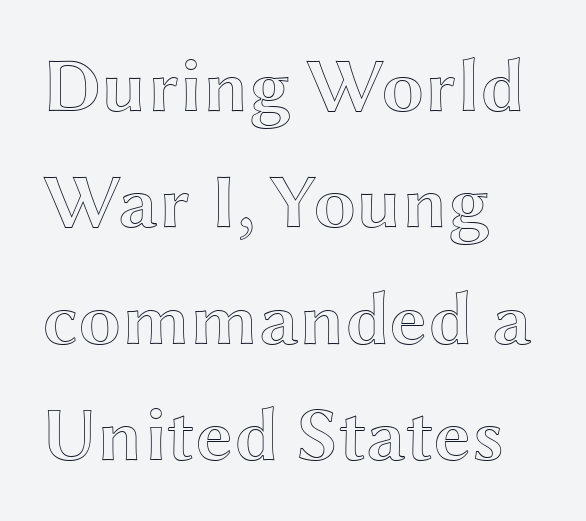
{"italic": "no", "width": "wide", "x_height": "medium", "monospaced": "no", "underline": "no", "align": "left", "line_spacing": "normal", "line_spacing_ratio": 1.51, "letter_spacing": "normal", "letter_spacing_em": 0.0, "glyph_px": 77}
